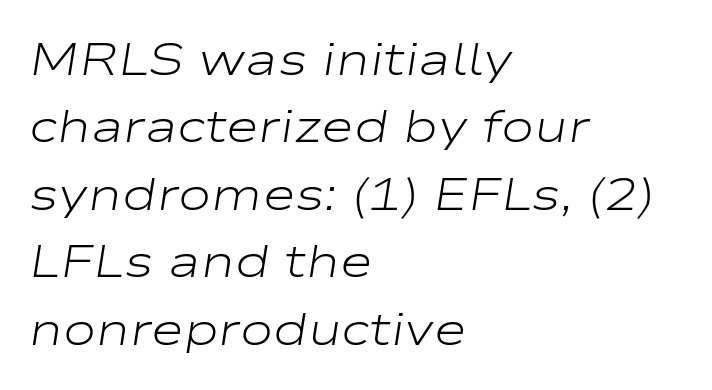
{"italic": "yes", "lean": "right", "slant_degrees": 9, "bold": "no", "weight": "light", "width": "wide", "stroke_contrast": "low", "x_height": "medium", "monospaced": "no", "underline": "no", "align": "left", "line_spacing": "normal", "line_spacing_ratio": 1.5, "letter_spacing": "normal", "letter_spacing_em": 0.0, "glyph_px": 45}
